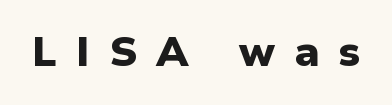
Every letter is thick-stroked: bold, no question. Look at the tracking — it's clearly loosened, letters drifting apart. A bare baseline throughout the passage. Stroke terminals: plain, sans-serif. The passage shown is typed in a proportional face where columns would drift.
